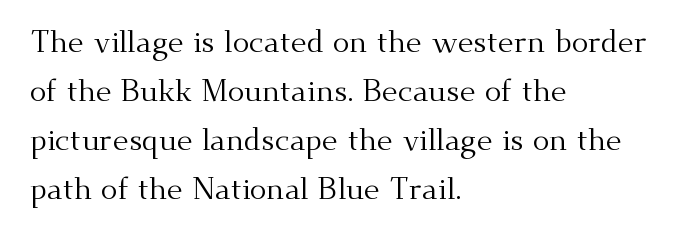
{"serif": "yes", "italic": "no", "bold": "no", "weight": "regular", "width": "normal", "stroke_contrast": "medium", "x_height": "small", "monospaced": "no", "underline": "no", "align": "left", "line_spacing": "normal", "line_spacing_ratio": 1.58, "letter_spacing": "normal", "letter_spacing_em": 0.0, "glyph_px": 31}
